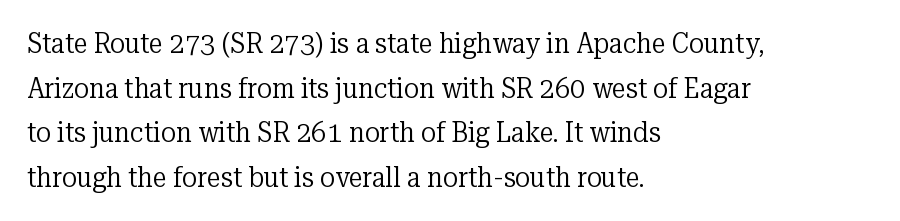
The image shows 28 px regular-weight serif type, upright; set left-aligned, normal line spacing (1.59x), normal letter spacing, not underlined; low stroke contrast and a medium x-height.
